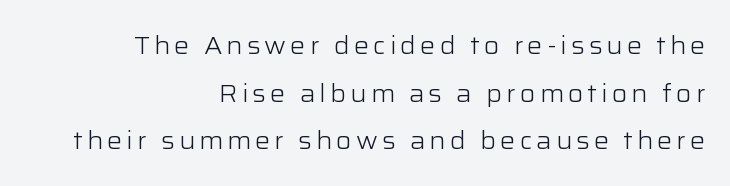
Q: Is the text bold? A: No.
Q: Is the text italic (slanted)? A: No, it is upright.
Q: Is the text underlined? A: No.
Q: How is the paragraph aligned? A: Right-aligned.
Q: Is the spacing between lines tight, normal or loose? A: Loose.
